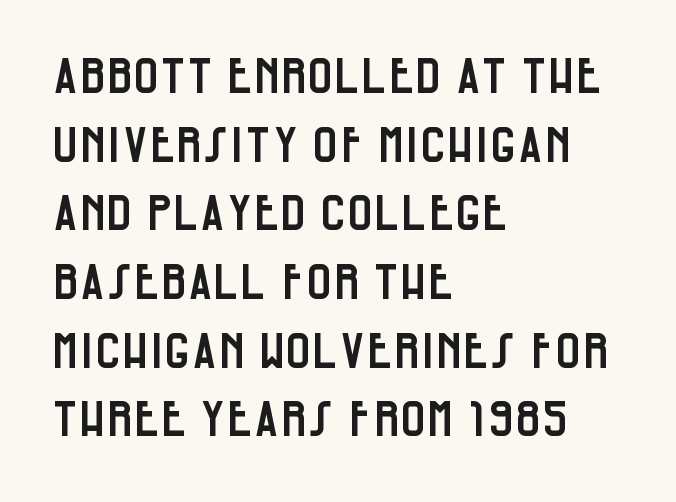
Q: Is the text italic (slanted)? A: No, it is upright.
Q: Is the typeface a serif or a sans-serif typeface? A: Sans-serif.
Q: Is the text underlined? A: No.
Q: How is the paragraph aligned? A: Left-aligned.
Q: Is the spacing between letters normal or unusually wide? A: Normal.
Q: Is the spacing between lines tight, normal or loose? A: Normal.
Q: Width (condensed, normal, or wide)? A: Condensed.
Q: Stroke contrast? A: Low.
Q: x-height? A: Large.
Q: Monospaced? A: No.
